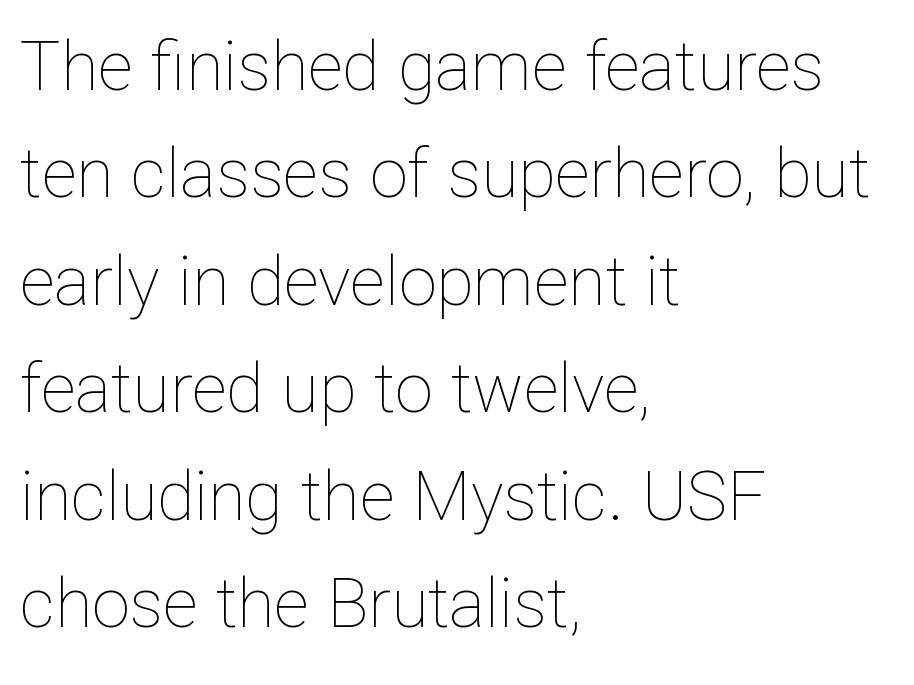
The image shows 68 px thin type, upright; set left-aligned, normal line spacing (1.58x), normal letter spacing, not underlined; low stroke contrast and a medium x-height.
